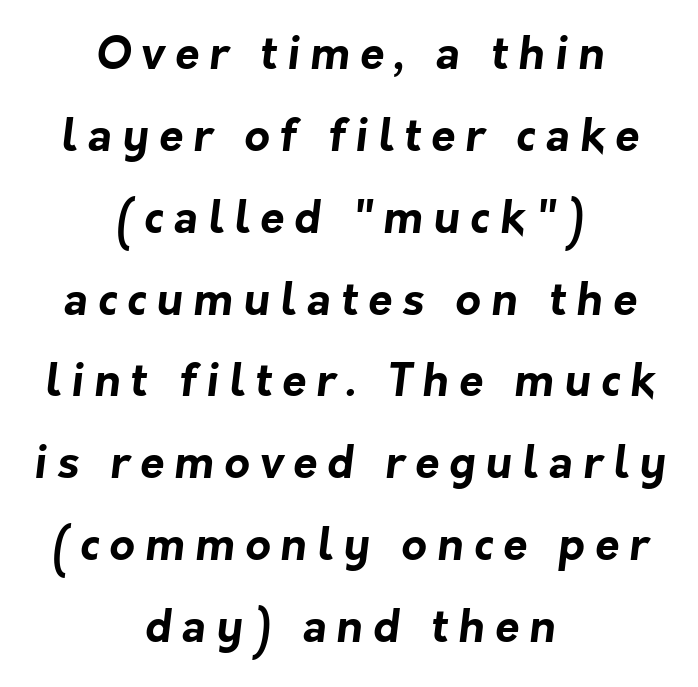
Q: Is the text bold? A: Yes.
Q: Is the typeface a serif or a sans-serif typeface? A: Sans-serif.
Q: Is the text underlined? A: No.
Q: How is the paragraph aligned? A: Centered.
Q: Is the spacing between letters normal or unusually wide? A: Unusually wide.
Q: Width (condensed, normal, or wide)? A: Normal.
Q: Stroke contrast? A: Low.
Q: x-height? A: Medium.
Q: Monospaced? A: No.
